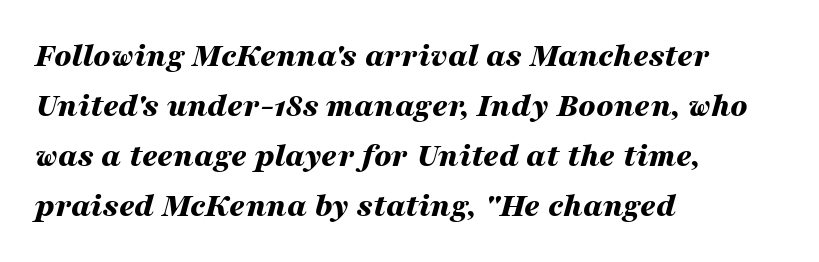
The image shows 34 px bold, wide type, italic (leaning right); set left-aligned, normal line spacing (1.47x), normal letter spacing, not underlined; medium stroke contrast and a medium x-height.
